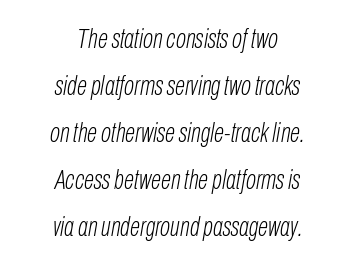
Q: Is the text bold? A: No.
Q: Is the text italic (slanted)? A: Yes, it leans right by about 10 degrees.
Q: Is the text underlined? A: No.
Q: How is the paragraph aligned? A: Centered.
Q: Is the spacing between letters normal or unusually wide? A: Normal.
